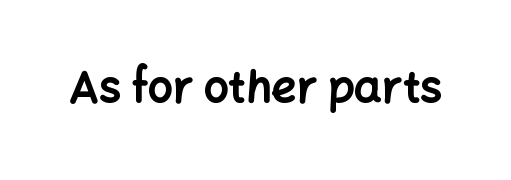
The image shows 44 px bold sans-serif type, upright; set normal letter spacing, not underlined; low stroke contrast and a medium x-height.
